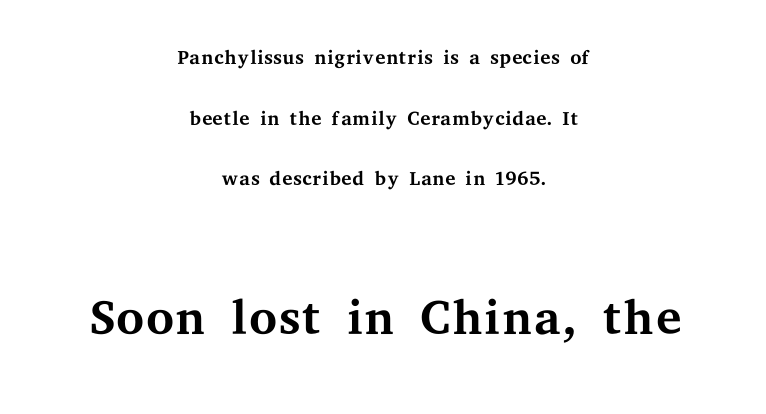
{"serif": "yes", "italic": "no", "bold": "no", "weight": "regular", "width": "wide", "stroke_contrast": "medium", "x_height": "medium", "monospaced": "no", "underline": "no", "align": "center", "line_spacing": "loose", "line_spacing_ratio": 2.09, "letter_spacing": "normal", "letter_spacing_em": 0.0, "larger_block": "second", "size_ratio": 2.48, "glyph_px": 72}
